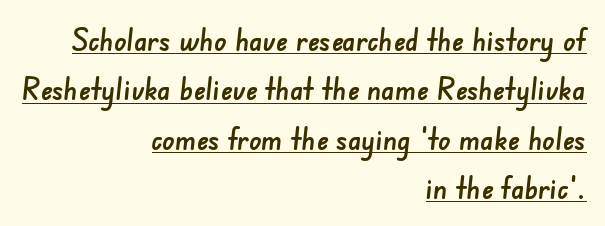
Q: Is the typeface a serif or a sans-serif typeface? A: Sans-serif.
Q: Is the text underlined? A: Yes.
Q: How is the paragraph aligned? A: Right-aligned.
Q: Is the spacing between letters normal or unusually wide? A: Normal.
Q: Is the spacing between lines tight, normal or loose? A: Normal.
Q: Width (condensed, normal, or wide)? A: Normal.
Q: Stroke contrast? A: Low.
Q: x-height? A: Small.
Q: Monospaced? A: No.
